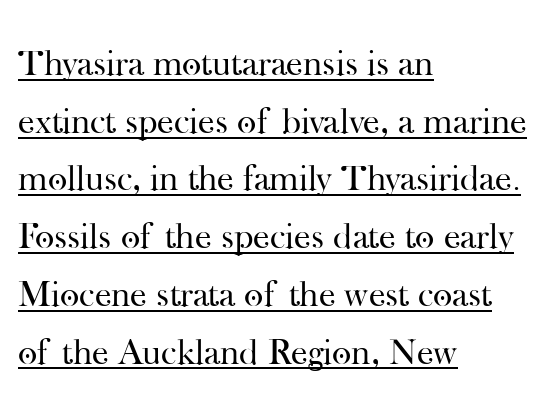
The image shows 37 px regular-weight serif type, upright; set left-aligned, normal line spacing (1.56x), normal letter spacing, underlined; high stroke contrast and a small x-height.
